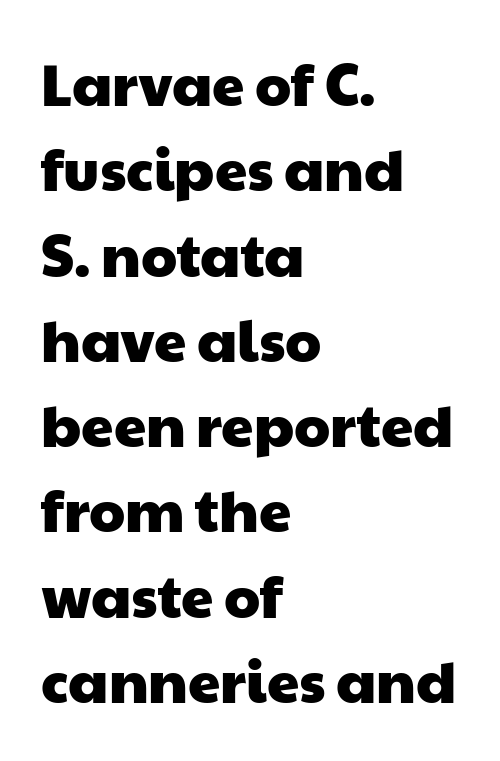
The image shows 58 px wide sans-serif type; set left-aligned, normal line spacing (1.47x), normal letter spacing, not underlined; low stroke contrast and a medium x-height.
